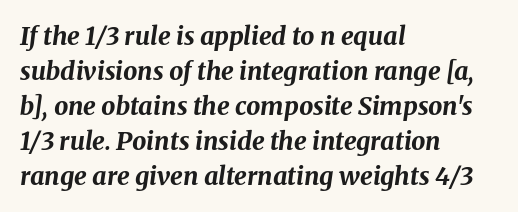
Q: Is the text bold? A: Yes.
Q: Is the text italic (slanted)? A: Yes, it leans right by about 8 degrees.
Q: Is the text underlined? A: No.
Q: How is the paragraph aligned? A: Left-aligned.
Q: Is the spacing between letters normal or unusually wide? A: Normal.
Q: Is the spacing between lines tight, normal or loose? A: Normal.
